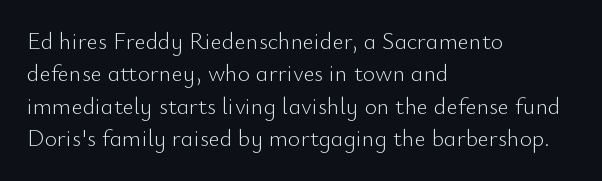
Q: Is the text bold? A: No.
Q: Is the text italic (slanted)? A: No, it is upright.
Q: Is the text underlined? A: No.
Q: How is the paragraph aligned? A: Left-aligned.
Q: Is the spacing between letters normal or unusually wide? A: Normal.
Q: Is the spacing between lines tight, normal or loose? A: Normal.
